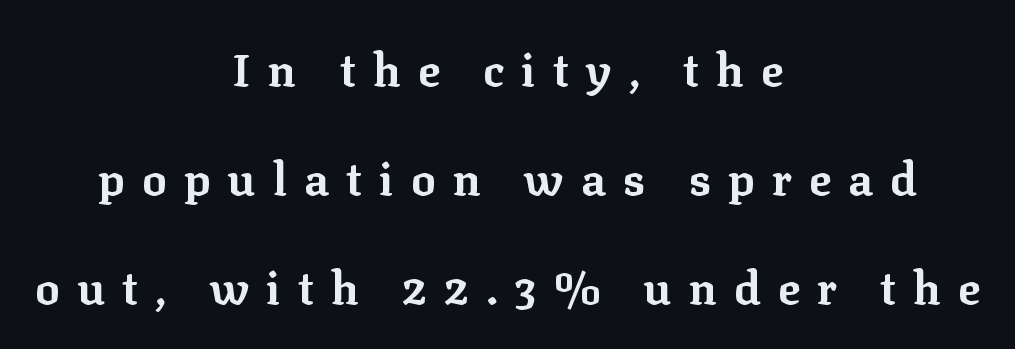
These lines carry a lot of weight — the face is fully bold. Type without underlining. This is serif lettering, the kind often seen in printed books. If you folded the block vertically in half, each line would mirror itself in length. Whoever set this chose breathing room over compactness in the vertical rhythm.
